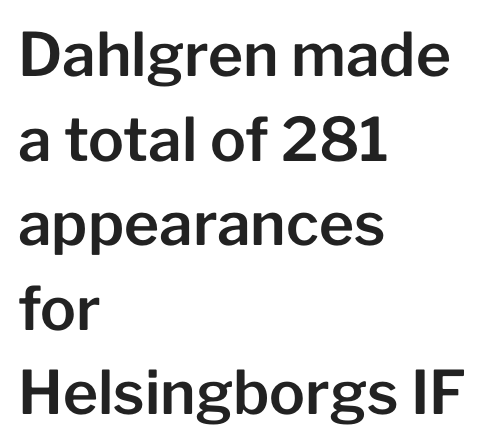
{"serif": "no", "italic": "no", "width": "normal", "stroke_contrast": "low", "x_height": "medium", "monospaced": "no", "underline": "no", "align": "left", "line_spacing": "normal", "line_spacing_ratio": 1.41, "letter_spacing": "normal", "letter_spacing_em": 0.0, "glyph_px": 60}
